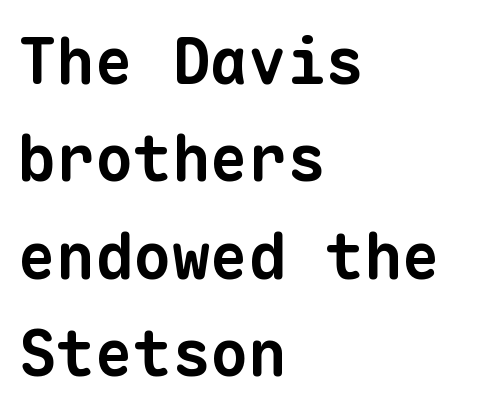
Set as a true bold cut, around the 700 mark. The face used here is a sans, in the tradition of grotesques and geometrics. The passage shown is not underscored anywhere. Is the letter spacing exaggerated? No — it looks like the ordinary default. Every character here occupies the same horizontal width, giving the sample a typewriter-like rhythm. The rendering uses a moderate line-height, typical for paragraphs.
